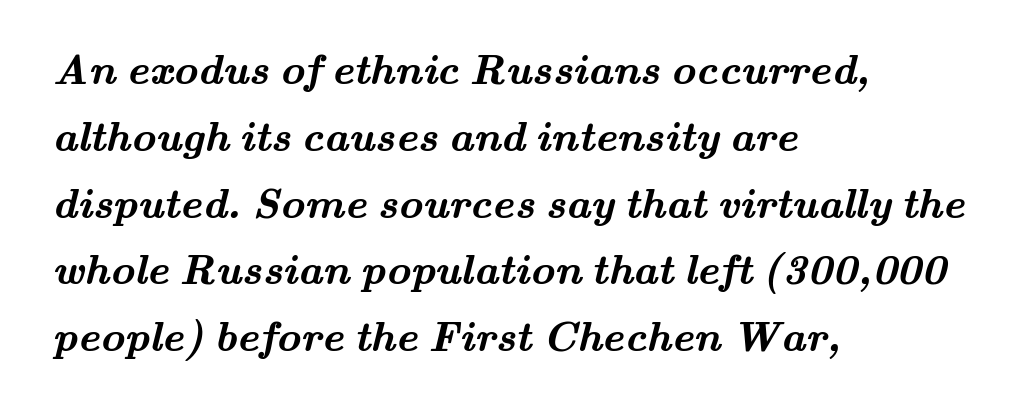
Q: Is the text bold? A: Yes.
Q: Is the typeface a serif or a sans-serif typeface? A: Serif.
Q: Is the text underlined? A: No.
Q: How is the paragraph aligned? A: Left-aligned.
Q: Is the spacing between letters normal or unusually wide? A: Normal.
Q: Is the spacing between lines tight, normal or loose? A: Normal.
Q: Width (condensed, normal, or wide)? A: Wide.
Q: Stroke contrast? A: Medium.
Q: x-height? A: Small.
Q: Monospaced? A: No.
